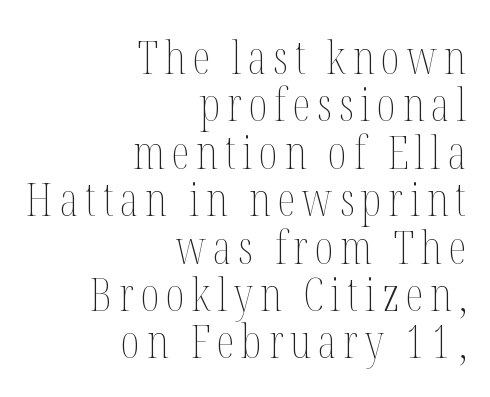
Q: Is the text bold? A: No.
Q: Is the text italic (slanted)? A: No, it is upright.
Q: Is the text underlined? A: No.
Q: How is the paragraph aligned? A: Right-aligned.
Q: Is the spacing between lines tight, normal or loose? A: Tight.
Q: Width (condensed, normal, or wide)? A: Condensed.
Q: Stroke contrast? A: Medium.
Q: x-height? A: Medium.
Q: Monospaced? A: No.
